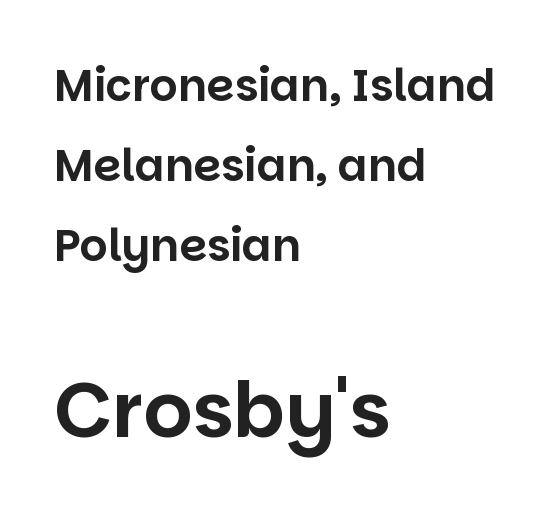
Q: Is the text italic (slanted)? A: No, it is upright.
Q: Is the typeface a serif or a sans-serif typeface? A: Sans-serif.
Q: Is the text underlined? A: No.
Q: How is the paragraph aligned? A: Left-aligned.
Q: Is the spacing between letters normal or unusually wide? A: Normal.
Q: Which block of text is set in a larger size, the first (top) or the second (bottom)? A: The second (bottom) one.
Q: Width (condensed, normal, or wide)? A: Normal.
Q: Stroke contrast? A: Low.
Q: x-height? A: Large.
Q: Monospaced? A: No.
